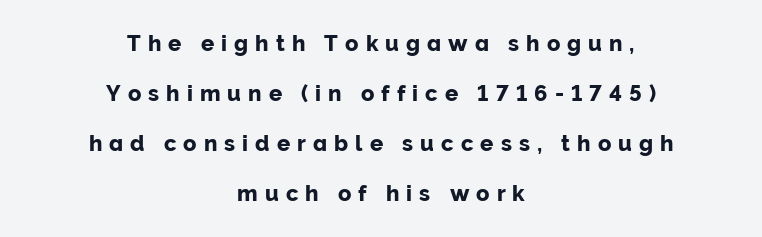
{"italic": "no", "underline": "no", "align": "center", "line_spacing": "loose", "line_spacing_ratio": 2.28, "letter_spacing": "wide", "letter_spacing_em": 0.32, "glyph_px": 22}
